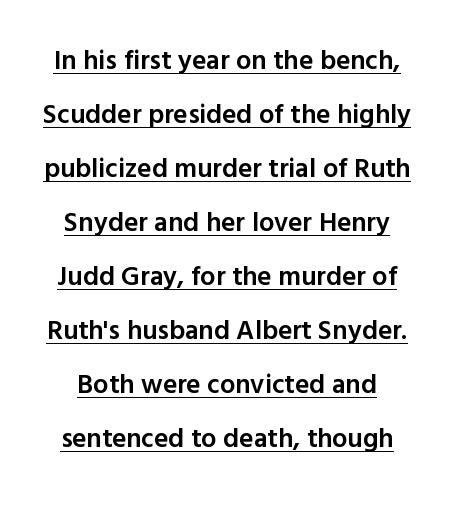
Students, this is semibold: more ink than regular, less than bold. This is the regular roman posture of the typeface. Honestly, the letter spacing is just normal — you wouldn't notice it. This rendering features underlined lettering.
